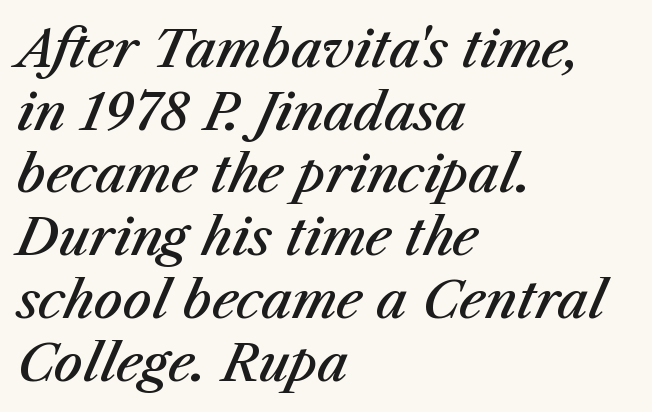
Q: Is the text bold? A: Semi-bold.
Q: Is the text italic (slanted)? A: Yes, it leans right by about 23 degrees.
Q: Is the text underlined? A: No.
Q: How is the paragraph aligned? A: Left-aligned.
Q: Is the spacing between letters normal or unusually wide? A: Normal.
Q: Width (condensed, normal, or wide)? A: Normal.
Q: Stroke contrast? A: Medium.
Q: x-height? A: Medium.
Q: Monospaced? A: No.
